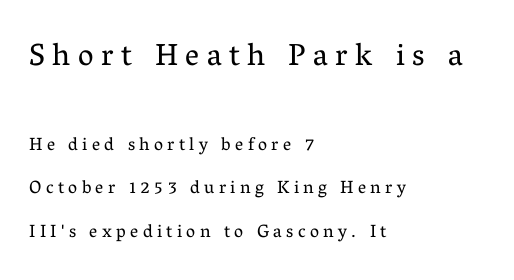
{"serif": "yes", "italic": "no", "bold": "no", "weight": "regular", "width": "normal", "stroke_contrast": "medium", "x_height": "medium", "monospaced": "no", "underline": "no", "align": "left", "line_spacing": "loose", "line_spacing_ratio": 2.42, "letter_spacing": "wide", "letter_spacing_em": 0.24, "larger_block": "first", "size_ratio": 1.72, "glyph_px": 31}
